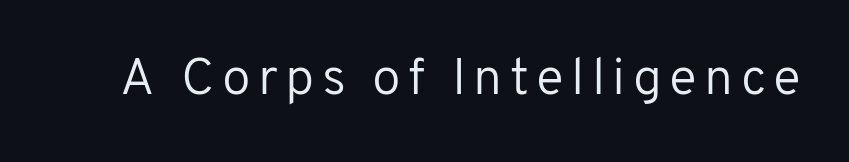
Is this a fixed-width face? No — the glyphs have proportional, varying widths. You can tell from the bare stems that sans-serif type was used. The font sits on the lighter half of the weight spectrum, regular included. The foot of each line stays bare and open. Posture: vertical.
